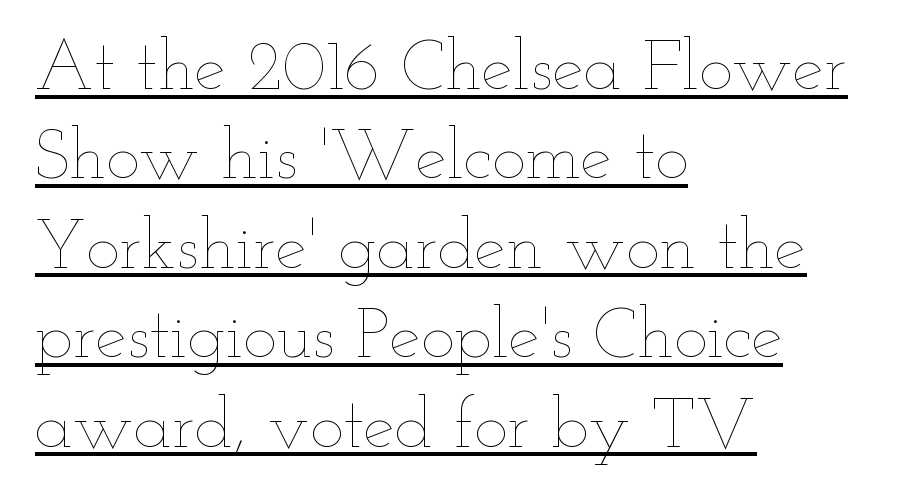
Q: Is the text bold? A: No.
Q: Is the text italic (slanted)? A: No, it is upright.
Q: Is the text underlined? A: Yes.
Q: How is the paragraph aligned? A: Left-aligned.
Q: Is the spacing between letters normal or unusually wide? A: Normal.
Q: Is the spacing between lines tight, normal or loose? A: Normal.
Q: Width (condensed, normal, or wide)? A: Wide.
Q: Stroke contrast? A: Low.
Q: x-height? A: Small.
Q: Monospaced? A: No.
